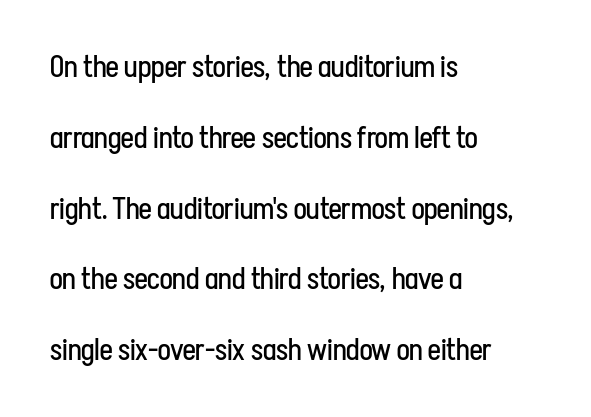
Q: Is the text bold? A: No.
Q: Is the text italic (slanted)? A: No, it is upright.
Q: Is the typeface a serif or a sans-serif typeface? A: Sans-serif.
Q: Is the text underlined? A: No.
Q: How is the paragraph aligned? A: Left-aligned.
Q: Is the spacing between letters normal or unusually wide? A: Normal.
Q: Is the spacing between lines tight, normal or loose? A: Loose.
Q: Width (condensed, normal, or wide)? A: Condensed.
Q: Stroke contrast? A: Low.
Q: x-height? A: Medium.
Q: Monospaced? A: No.
